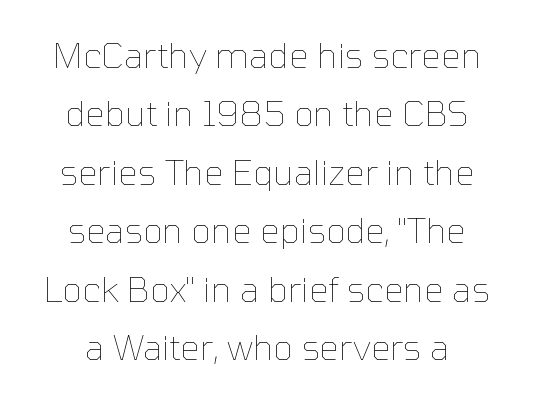
Q: Is the text bold? A: No.
Q: Is the text italic (slanted)? A: No, it is upright.
Q: Is the text underlined? A: No.
Q: Is the spacing between letters normal or unusually wide? A: Normal.
Q: Is the spacing between lines tight, normal or loose? A: Normal.
Q: Width (condensed, normal, or wide)? A: Normal.
Q: Stroke contrast? A: Low.
Q: x-height? A: Medium.
Q: Monospaced? A: No.
